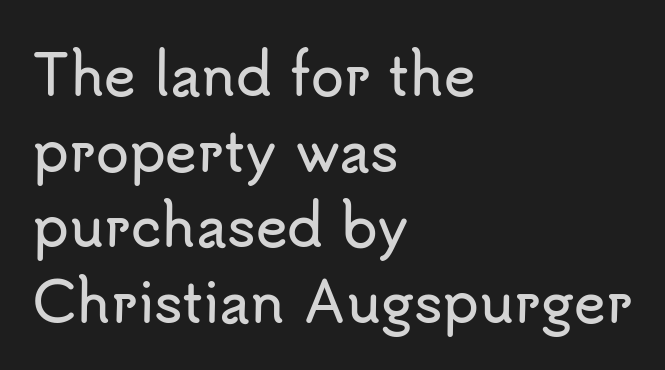
The image shows 54 px sans-serif type, upright; set left-aligned, normal line spacing (1.4x), normal letter spacing, not underlined; low stroke contrast and a small x-height.
